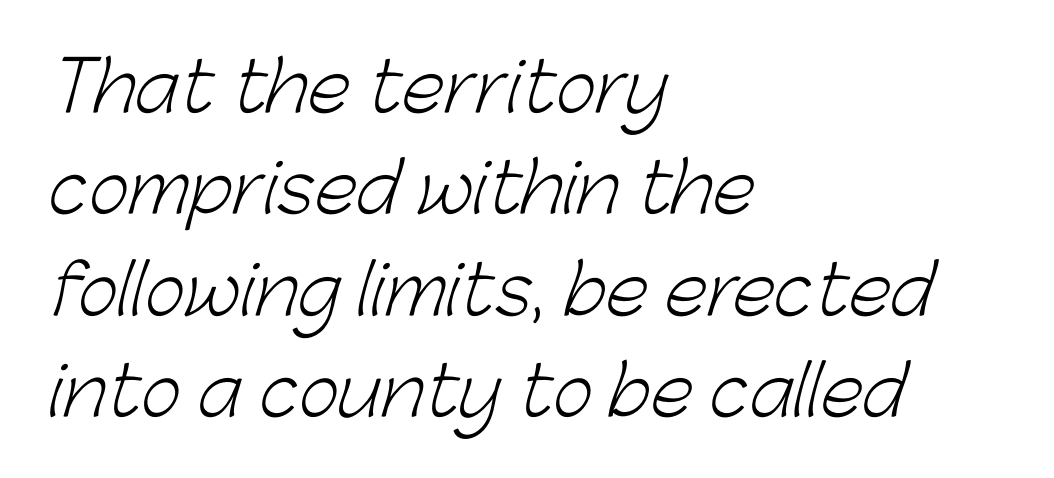
Is this a fixed-width face? No — the glyphs have proportional, varying widths. The cut favours lightness, reaching ordinary text weight at its darkest. Normally led — the rows are evenly, conventionally spaced. The space directly below the letters is spotless. Regarding serifs, this sample does without them.
